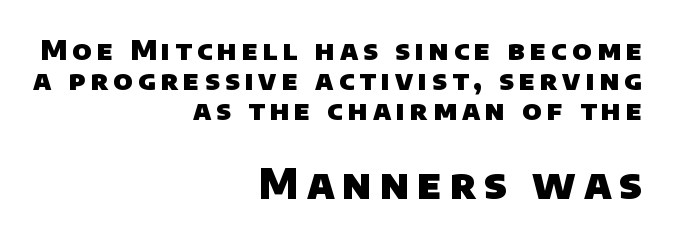
Q: Is the text bold? A: Yes.
Q: Is the typeface a serif or a sans-serif typeface? A: Sans-serif.
Q: Is the text underlined? A: No.
Q: How is the paragraph aligned? A: Right-aligned.
Q: Is the spacing between lines tight, normal or loose? A: Tight.
Q: Which block of text is set in a larger size, the first (top) or the second (bottom)? A: The second (bottom) one.
Q: Width (condensed, normal, or wide)? A: Normal.
Q: Stroke contrast? A: Low.
Q: x-height? A: Large.
Q: Monospaced? A: No.
